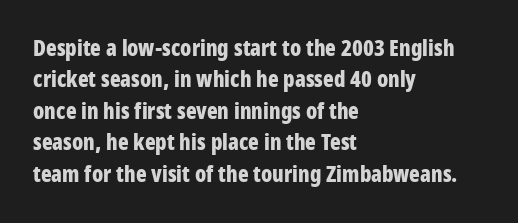
Q: Is the text bold? A: Yes.
Q: Is the text italic (slanted)? A: No, it is upright.
Q: Is the text underlined? A: No.
Q: How is the paragraph aligned? A: Left-aligned.
Q: Is the spacing between letters normal or unusually wide? A: Normal.
Q: Is the spacing between lines tight, normal or loose? A: Normal.
